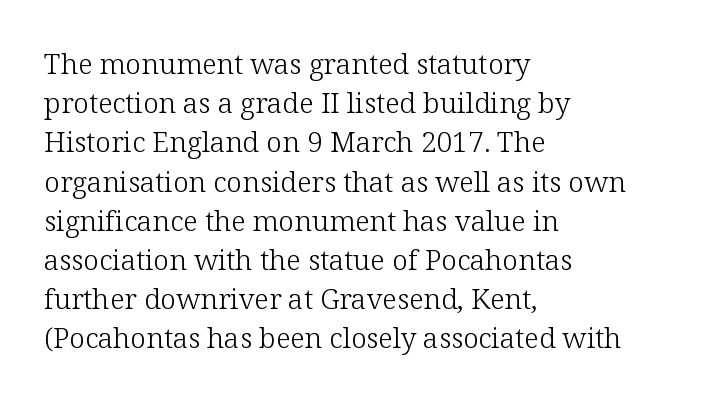
Q: Is the text bold? A: No.
Q: Is the text italic (slanted)? A: No, it is upright.
Q: Is the typeface a serif or a sans-serif typeface? A: Serif.
Q: Is the text underlined? A: No.
Q: How is the paragraph aligned? A: Left-aligned.
Q: Is the spacing between letters normal or unusually wide? A: Normal.
Q: Is the spacing between lines tight, normal or loose? A: Normal.
Q: Width (condensed, normal, or wide)? A: Normal.
Q: Stroke contrast? A: Low.
Q: x-height? A: Medium.
Q: Monospaced? A: No.
